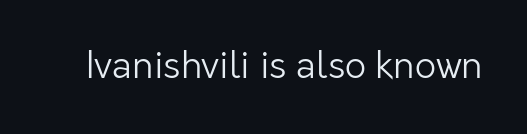
Unmarked baselines from the first word to the last. This is not heavy type; no bold has been used. The font's upright variant was chosen for this text. There is no visible air inserted between adjacent glyphs. These lines are rendered in a variable-pitch font. The characters display no serif detailing; their extremities are plain.
